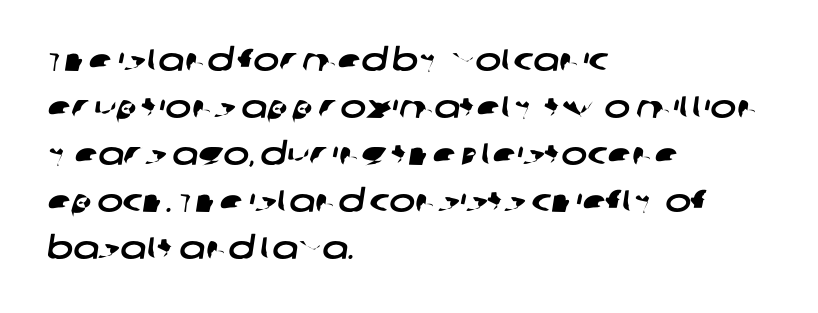
Here the designer chose a conventional face with non-uniform glyph widths. Honestly, there is no underline to notice here at all. The text block is weighted toward the left margin, trailing off unevenly rightward. Leading matches the norm, producing a regular column.
